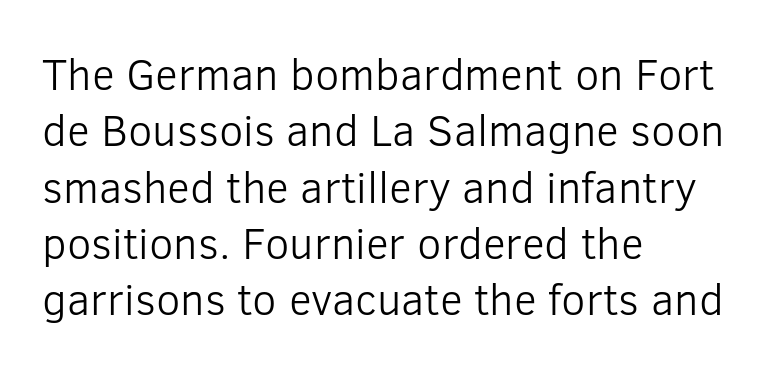
{"serif": "no", "italic": "no", "bold": "no", "weight": "light", "width": "normal", "stroke_contrast": "low", "x_height": "medium", "monospaced": "no", "underline": "no", "align": "left", "line_spacing": "normal", "line_spacing_ratio": 1.28, "letter_spacing": "normal", "letter_spacing_em": 0.0, "glyph_px": 44}
